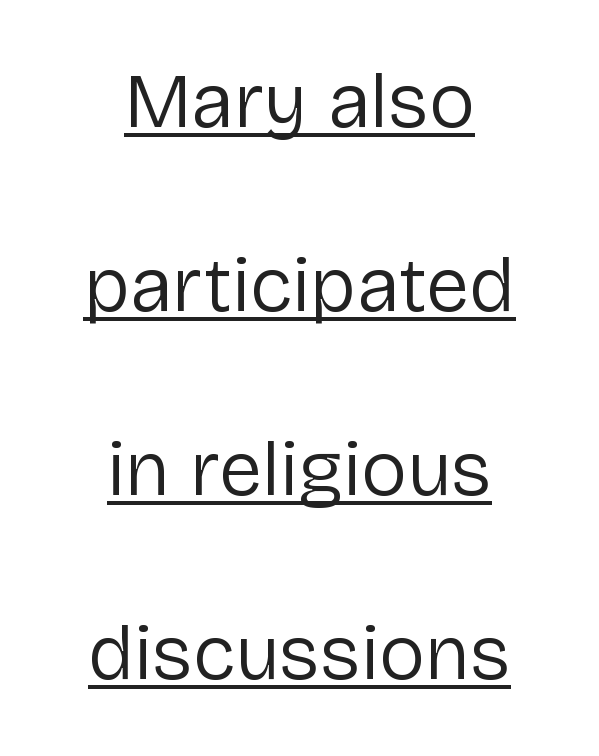
Q: Is the text bold? A: No.
Q: Is the text italic (slanted)? A: No, it is upright.
Q: Is the typeface a serif or a sans-serif typeface? A: Sans-serif.
Q: Is the text underlined? A: Yes.
Q: How is the paragraph aligned? A: Centered.
Q: Is the spacing between letters normal or unusually wide? A: Normal.
Q: Is the spacing between lines tight, normal or loose? A: Loose.
Q: Width (condensed, normal, or wide)? A: Normal.
Q: Stroke contrast? A: Low.
Q: x-height? A: Medium.
Q: Monospaced? A: No.
